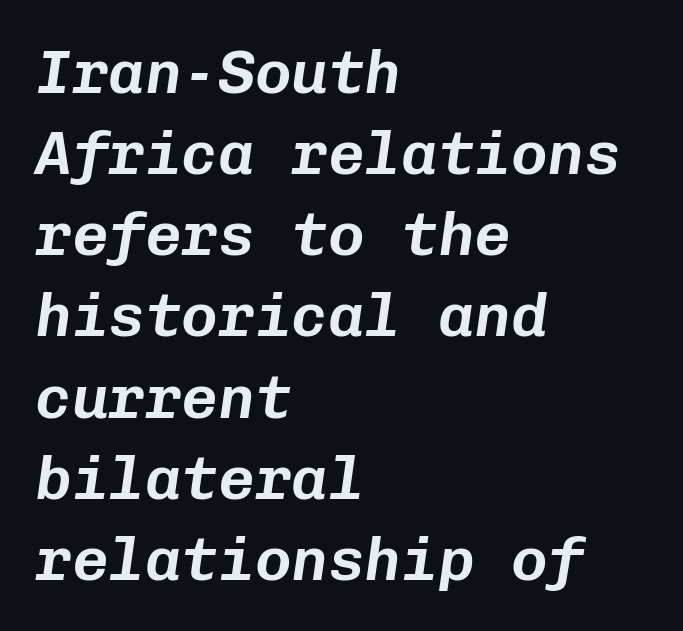
{"italic": "yes", "lean": "right", "slant_degrees": 8, "width": "normal", "stroke_contrast": "low", "x_height": "medium", "monospaced": "yes", "underline": "no", "align": "left", "line_spacing": "normal", "line_spacing_ratio": 1.33, "letter_spacing": "normal", "letter_spacing_em": 0.0, "glyph_px": 61}
